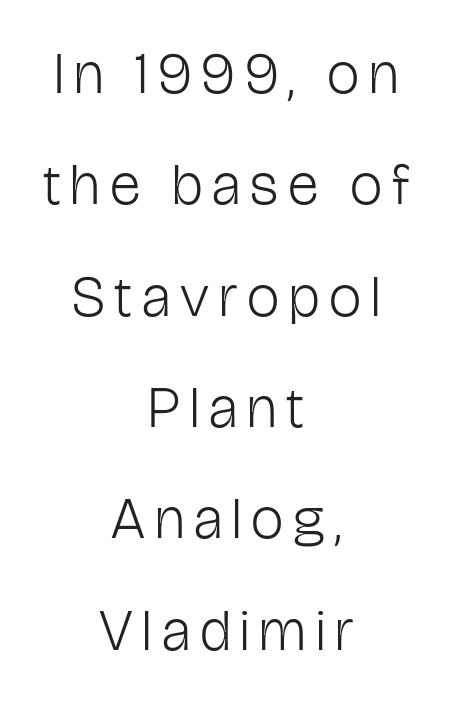
Teacher's note: observe the equal gaps on both sides — that is centered alignment. Style check: upright. Quick note: underline off. Weight class: somewhere from thin through regular.
